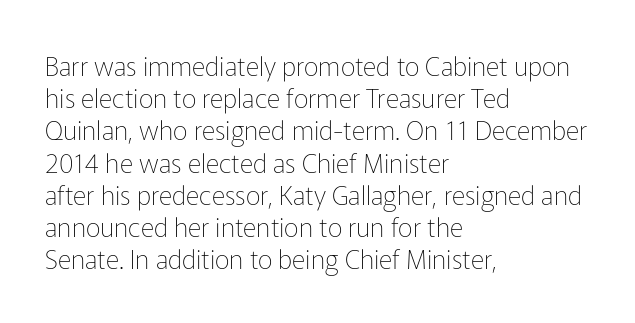
No letter is thick-stroked: the sample isn't bold. The lettering stays uniformly vertical, giving the passage a roman look. This sample uses plain, unmodified letter spacing. These lines stack with their left ends in a neat column. The gap between lines stays unmarked.
